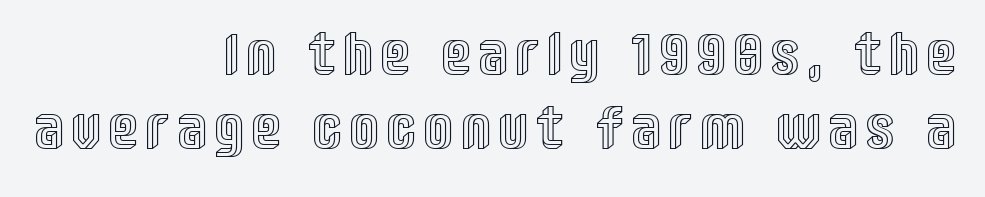
Type without underlining. Visually the block forms a straight wall on the right and a jagged coastline on the left. These lines are rendered in a variable-pitch font. When letters stand straight like this, we call the style roman or upright. Line spacing here is normal.
